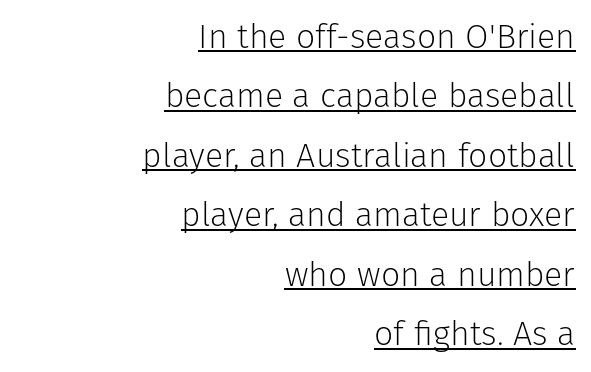
{"serif": "no", "italic": "no", "bold": "no", "weight": "light", "width": "normal", "stroke_contrast": "low", "x_height": "medium", "monospaced": "no", "underline": "yes", "align": "right", "line_spacing_ratio": 1.75, "letter_spacing": "normal", "letter_spacing_em": 0.0, "glyph_px": 34}
